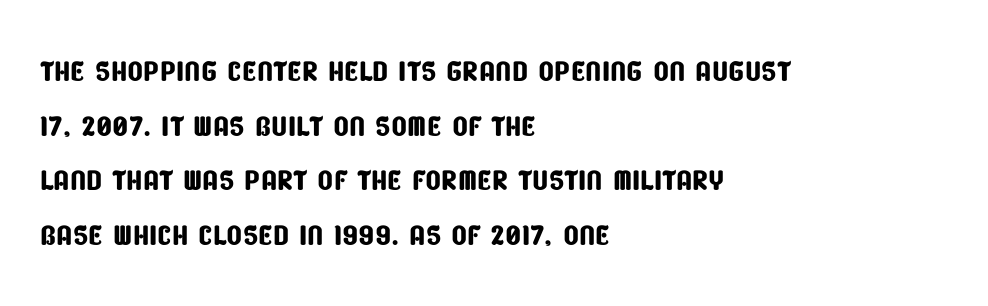
Think of a printed novel: that variable character pitch is what you see here. Quick note: underline off. Are there feet on the stems? There aren't — it's a sans. A student would call this left alignment; a typographer would say flush left, rag right. Spacing between characters is what you'd get straight out of the box. Interline gaps are of average width in this sample.
